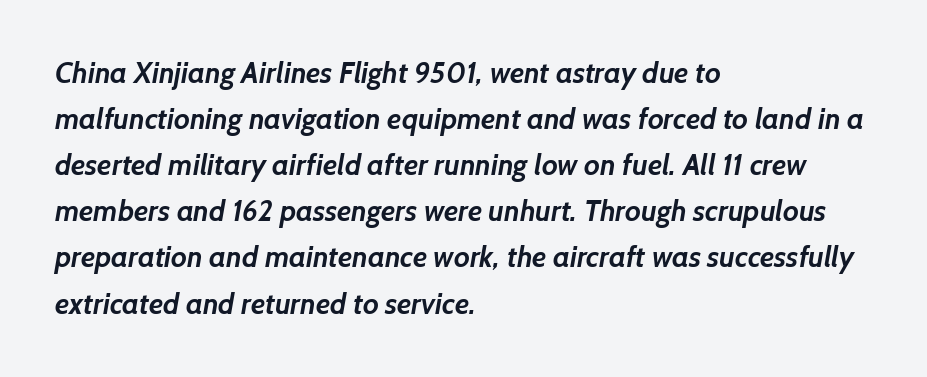
{"serif": "no", "bold": "yes", "weight": "semibold", "width": "normal", "stroke_contrast": "low", "x_height": "medium", "monospaced": "no", "underline": "no", "align": "left", "line_spacing": "normal", "line_spacing_ratio": 1.59, "letter_spacing": "normal", "letter_spacing_em": 0.0, "glyph_px": 29}
